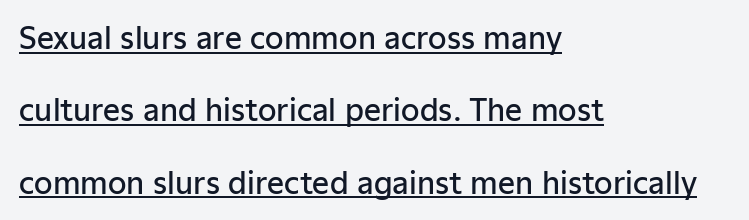
Q: Is the text bold? A: Semi-bold.
Q: Is the text italic (slanted)? A: No, it is upright.
Q: Is the typeface a serif or a sans-serif typeface? A: Sans-serif.
Q: Is the text underlined? A: Yes.
Q: How is the paragraph aligned? A: Left-aligned.
Q: Is the spacing between letters normal or unusually wide? A: Normal.
Q: Is the spacing between lines tight, normal or loose? A: Loose.
Q: Width (condensed, normal, or wide)? A: Normal.
Q: Stroke contrast? A: Low.
Q: x-height? A: Medium.
Q: Monospaced? A: No.
